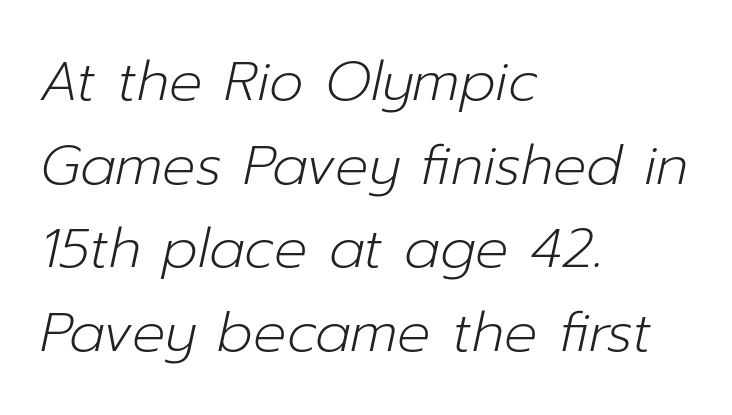
Quick note: underline off. Weight class: somewhere from thin through regular. If you drew a line through each stem, it would be angled. Visually the block forms a straight wall on the left and a jagged coastline on the right.
